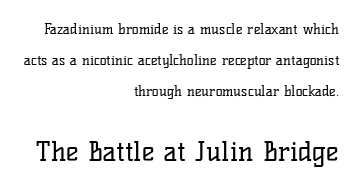
{"italic": "no", "bold": "no", "underline": "no", "align": "right", "line_spacing": "loose", "line_spacing_ratio": 2.22, "letter_spacing": "normal", "letter_spacing_em": 0.0, "larger_block": "second", "size_ratio": 1.93, "glyph_px": 27}
